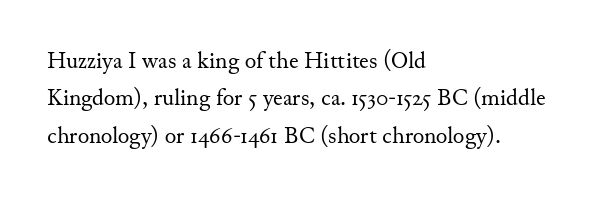
Evenly set lines give the paragraph a standard silhouette. Here the glyphs are tracked normally, forming tight word shapes. Rule under the text: the space is simply empty. Italic? Not at all — the glyphs are vertical. These glyphs show unthickened strokes, regular width or finer.
